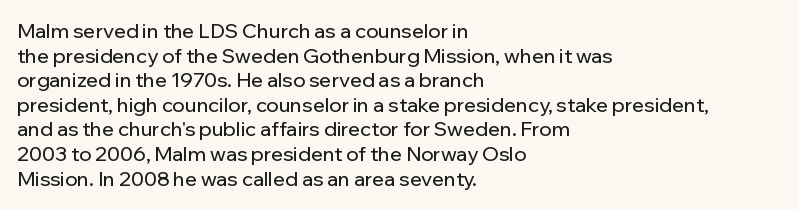
Q: Is the text italic (slanted)? A: No, it is upright.
Q: Is the text underlined? A: No.
Q: How is the paragraph aligned? A: Left-aligned.
Q: Is the spacing between letters normal or unusually wide? A: Normal.
